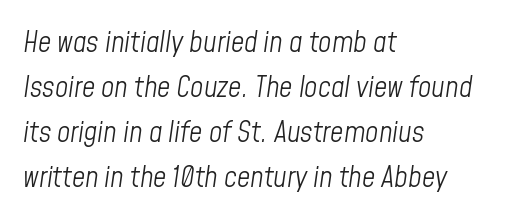
This rendering leaves character spacing at its baseline value. An italicized treatment has been applied to the whole sample. Proportional: the letters do not fall into vertical columns. The paragraph has a hard left edge and a soft right edge.
